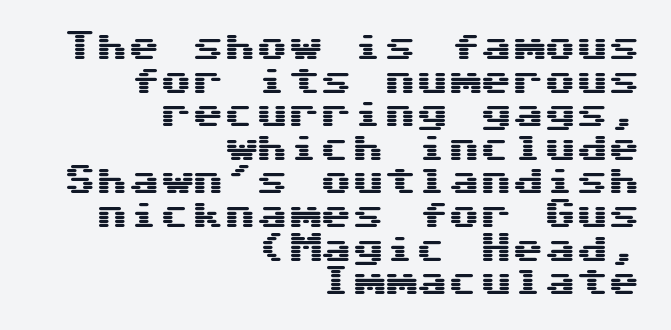
{"serif": "no", "italic": "no", "width": "wide", "stroke_contrast": "medium", "x_height": "medium", "monospaced": "yes", "underline": "no", "align": "right", "line_spacing": "tight", "line_spacing_ratio": 1.05, "letter_spacing": "normal", "letter_spacing_em": 0.0, "glyph_px": 32}
